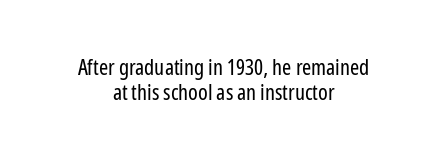
{"italic": "no", "bold": "no", "underline": "no", "align": "center", "line_spacing": "tight", "line_spacing_ratio": 1.15, "letter_spacing": "normal", "letter_spacing_em": 0.0, "glyph_px": 22}
